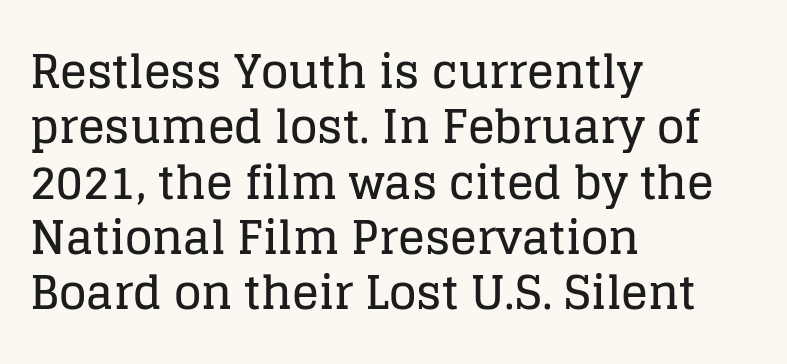
{"serif": "yes", "italic": "no", "width": "normal", "stroke_contrast": "low", "x_height": "large", "monospaced": "no", "underline": "no", "align": "left", "line_spacing_ratio": 1.23, "letter_spacing": "normal", "letter_spacing_em": 0.0, "glyph_px": 45}
